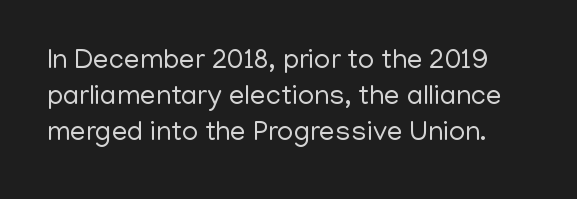
Q: Is the text bold? A: No.
Q: Is the text italic (slanted)? A: No, it is upright.
Q: Is the typeface a serif or a sans-serif typeface? A: Sans-serif.
Q: Is the text underlined? A: No.
Q: Is the spacing between letters normal or unusually wide? A: Normal.
Q: Is the spacing between lines tight, normal or loose? A: Normal.
Q: Width (condensed, normal, or wide)? A: Normal.
Q: Stroke contrast? A: Low.
Q: x-height? A: Medium.
Q: Monospaced? A: No.
